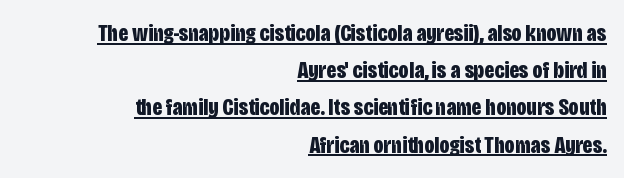
The image shows 24 px bold type, upright; set right-aligned, normal line spacing (1.55x), normal letter spacing, underlined.
